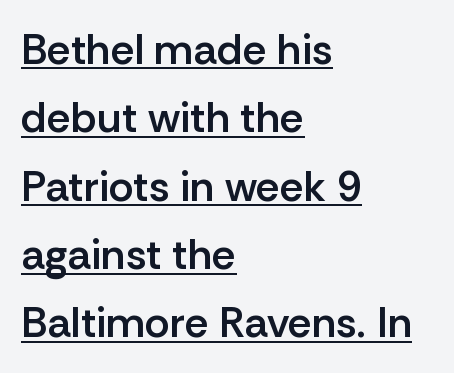
Q: Is the text bold? A: Semi-bold.
Q: Is the text italic (slanted)? A: No, it is upright.
Q: Is the typeface a serif or a sans-serif typeface? A: Sans-serif.
Q: Is the text underlined? A: Yes.
Q: How is the paragraph aligned? A: Left-aligned.
Q: Is the spacing between letters normal or unusually wide? A: Normal.
Q: Is the spacing between lines tight, normal or loose? A: Normal.
Q: Width (condensed, normal, or wide)? A: Normal.
Q: Stroke contrast? A: Low.
Q: x-height? A: Medium.
Q: Monospaced? A: No.
